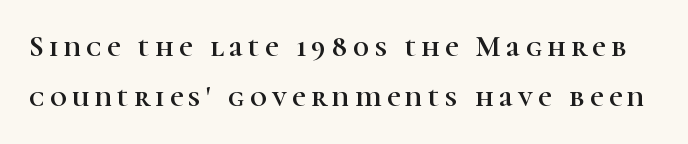
No italicization has been applied; the sample stays upright. This rendering employs a face with finishing strokes, i.e., a serif. Bare-footed words on every line. A typesetter would call this proportional, since set widths differ per character.
